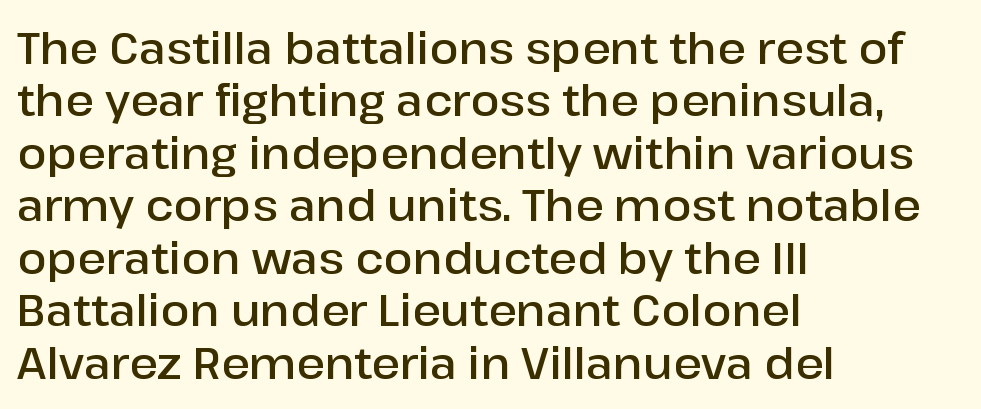
The image shows 43 px semibold sans-serif type, upright; set left-aligned, line spacing 1.22x, normal letter spacing, not underlined; low stroke contrast and a medium x-height.
